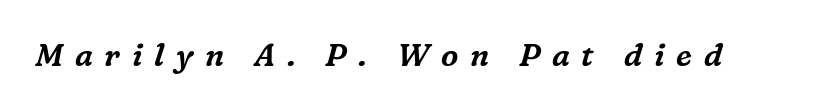
{"serif": "yes", "italic": "yes", "lean": "right", "slant_degrees": 16, "width": "normal", "stroke_contrast": "medium", "x_height": "medium", "monospaced": "no", "underline": "no", "letter_spacing": "wide", "letter_spacing_em": 0.38, "glyph_px": 31}
